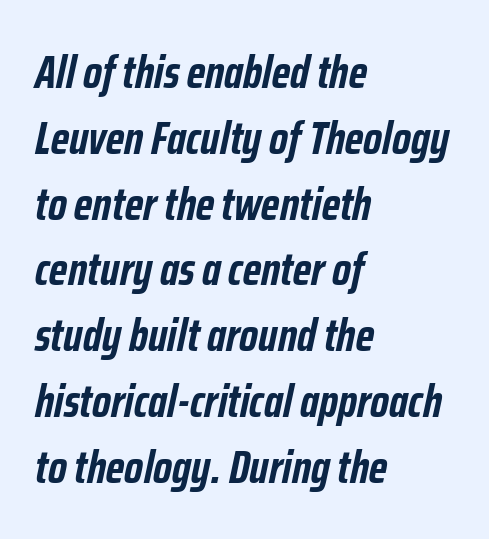
Q: Is the text bold? A: Yes.
Q: Is the text italic (slanted)? A: Yes, it leans right by about 12 degrees.
Q: Is the text underlined? A: No.
Q: How is the paragraph aligned? A: Left-aligned.
Q: Is the spacing between letters normal or unusually wide? A: Normal.
Q: Is the spacing between lines tight, normal or loose? A: Normal.
Q: Width (condensed, normal, or wide)? A: Condensed.
Q: Stroke contrast? A: Low.
Q: x-height? A: Medium.
Q: Monospaced? A: No.
